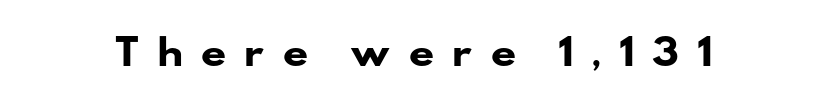
Strokes here are thick enough to call this a true bold. The designer went with a sans here, leaving each stem footless. Anything drawn beneath the words? Only blank space. The tracking jumps out immediately: characters are airy and widely separated.
